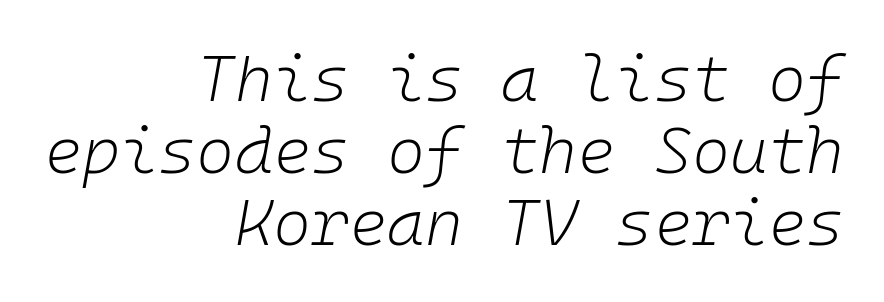
The image shows 65 px light type, italic (leaning right), monospaced; set right-aligned, tight line spacing (1.11x), normal letter spacing, not underlined; low stroke contrast and a medium x-height.
